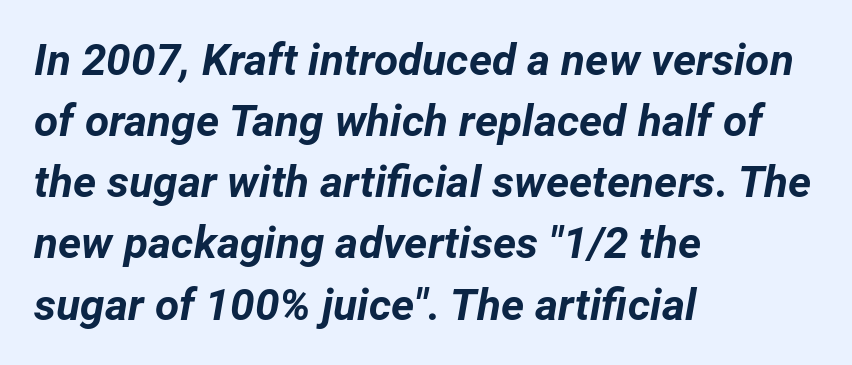
Vertically, the passage feels balanced, rows spaced as you'd expect. Tracking here is standard; glyphs follow each other at the usual distance. Looks like regular typesetting: each glyph gets only the width it needs. Where is the straight margin? On the left. Heavy, bold letterforms. Letters rest on an invisible, unmarked baseline.
